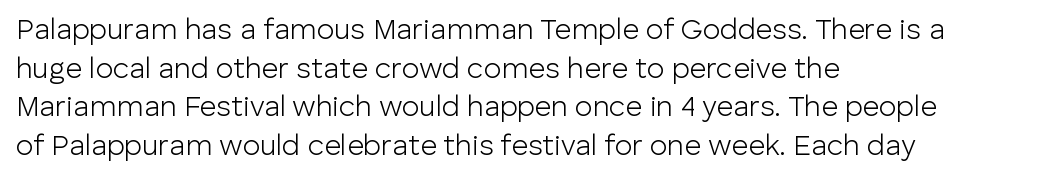
Q: Is the text bold? A: No.
Q: Is the text italic (slanted)? A: No, it is upright.
Q: Is the typeface a serif or a sans-serif typeface? A: Sans-serif.
Q: Is the text underlined? A: No.
Q: How is the paragraph aligned? A: Left-aligned.
Q: Is the spacing between letters normal or unusually wide? A: Normal.
Q: Is the spacing between lines tight, normal or loose? A: Normal.
Q: Width (condensed, normal, or wide)? A: Normal.
Q: Stroke contrast? A: Low.
Q: x-height? A: Medium.
Q: Monospaced? A: No.
